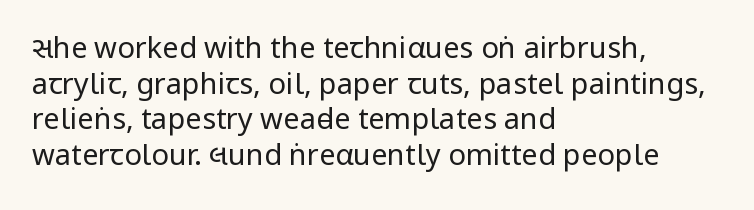
The strip under each line holds only bare page. Stroke thickness stays within the range of a standard reading face or lighter. Every stem runs plumb, perpendicular to the baseline. Caption: multi-line text, flush left, ragged right. The typeface chosen for these lines omits serifs.
